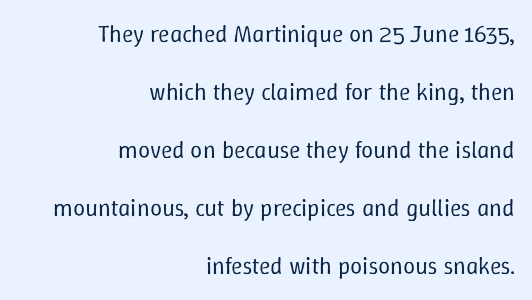
Does extra space separate the letters? No, they use regular spacing. Line spacing here is loose. Nothing heavy about these letters — not bold at all. The paragraph shown leans on its right margin. Upright lettering throughout. Descenders hang freely into open space.
